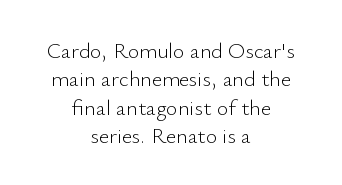
Compared with typical body copy, the letter spacing here is the same. Vertical spacing — default. Clear beneath every line of the passage. Vertical strokes here are truly vertical. Layout note: lines centered. Letters have the restrained weight of plain body copy at most.
